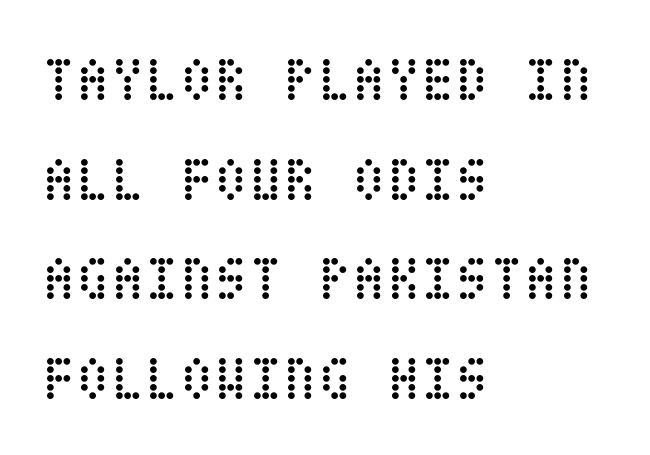
The image shows 63 px regular-weight, condensed type, upright; set left-aligned, normal line spacing (1.58x), normal letter spacing, not underlined; low stroke contrast and a large x-height.
